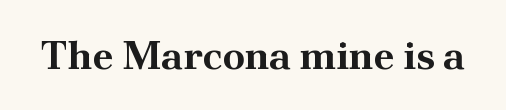
Q: Is the text bold? A: Yes.
Q: Is the text italic (slanted)? A: No, it is upright.
Q: Is the typeface a serif or a sans-serif typeface? A: Serif.
Q: Is the text underlined? A: No.
Q: Is the spacing between letters normal or unusually wide? A: Normal.
Q: Width (condensed, normal, or wide)? A: Normal.
Q: Stroke contrast? A: Medium.
Q: x-height? A: Small.
Q: Monospaced? A: No.
